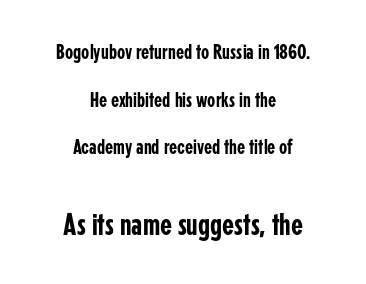
The image shows 31 px condensed sans-serif type, upright; set centered, loose line spacing (2.27x), normal letter spacing, not underlined; the second (bottom) block is 1.48x larger; low stroke contrast and a medium x-height.
